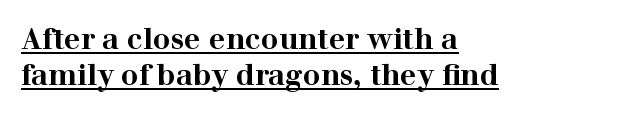
Q: Is the text bold? A: Yes.
Q: Is the text italic (slanted)? A: No, it is upright.
Q: Is the typeface a serif or a sans-serif typeface? A: Serif.
Q: Is the text underlined? A: Yes.
Q: How is the paragraph aligned? A: Left-aligned.
Q: Is the spacing between letters normal or unusually wide? A: Normal.
Q: Is the spacing between lines tight, normal or loose? A: Normal.
Q: Width (condensed, normal, or wide)? A: Wide.
Q: Stroke contrast? A: High.
Q: x-height? A: Medium.
Q: Monospaced? A: No.
